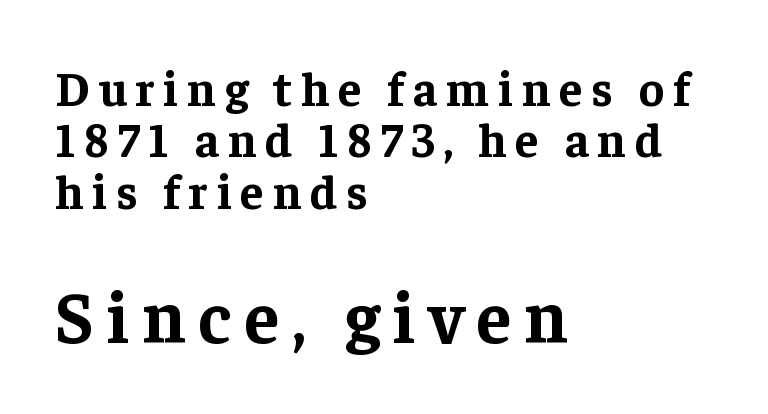
{"serif": "yes", "italic": "no", "bold": "yes", "weight": "bold", "width": "normal", "stroke_contrast": "low", "x_height": "medium", "monospaced": "no", "underline": "no", "align": "left", "line_spacing": "tight", "line_spacing_ratio": 1.07, "larger_block": "second", "size_ratio": 1.5, "glyph_px": 72}
